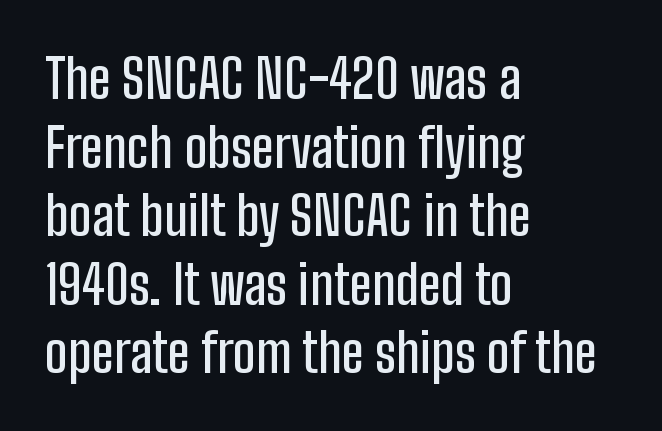
The image shows 54 px condensed sans-serif type, upright; set left-aligned, normal line spacing (1.27x), normal letter spacing, not underlined; low stroke contrast and a medium x-height.
